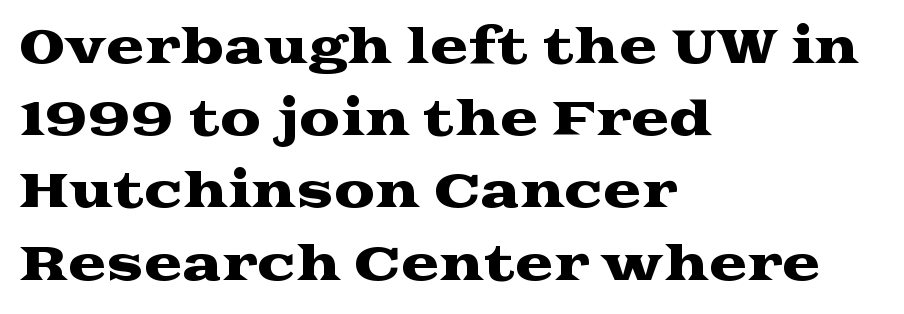
Summary of vertical rhythm: regular, with standard interline spacing. The face used here is seriffed, in the tradition of book romans. The paragraph has a hard left edge and a soft right edge. Check the space under the baseline: it is left empty. Is the letter spacing exaggerated? No — it looks like the ordinary default. Rendered with straight, roman letterforms.
